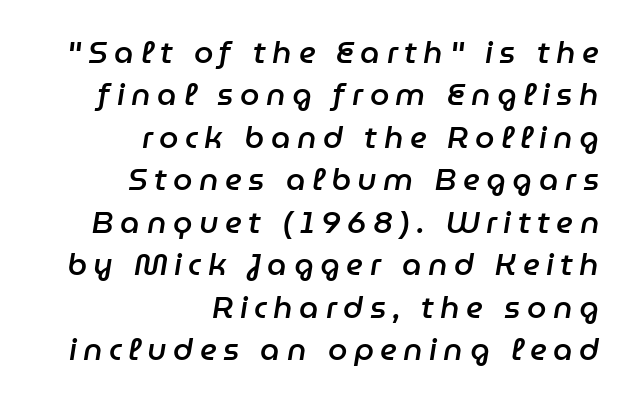
Q: Is the text bold? A: Semi-bold.
Q: Is the text italic (slanted)? A: Yes, it leans right by about 9 degrees.
Q: Is the text underlined? A: No.
Q: How is the paragraph aligned? A: Right-aligned.
Q: Is the spacing between letters normal or unusually wide? A: Unusually wide.
Q: Is the spacing between lines tight, normal or loose? A: Normal.
Q: Width (condensed, normal, or wide)? A: Normal.
Q: Stroke contrast? A: Low.
Q: x-height? A: Medium.
Q: Monospaced? A: No.
